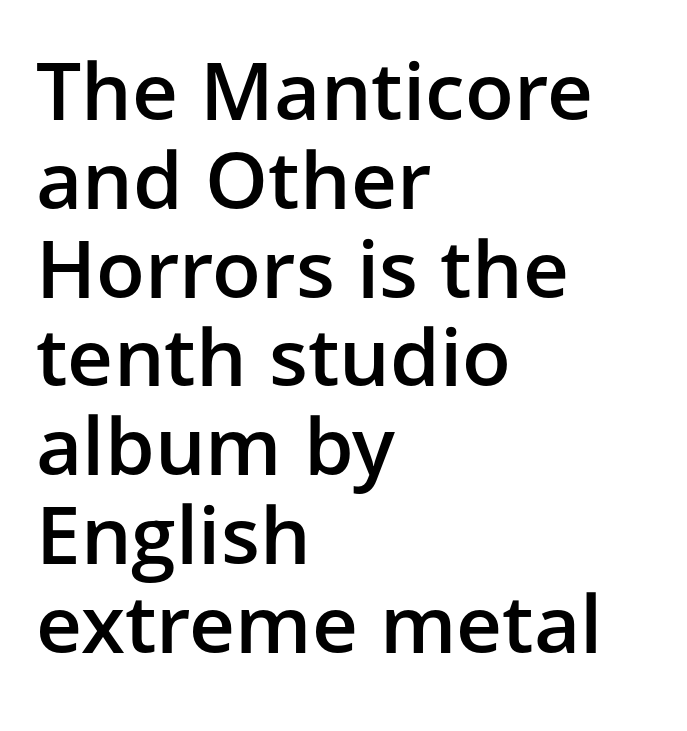
Spacing between characters is what you'd get straight out of the box. Characters remain perfectly vertical along every line. A somewhat darkened texture: the type is semibold rather than bold. The foot of each line stays bare and open. The block of text is dense from top to bottom, with scant space between rows. Observe the absence of serifs on each vertical stroke in this sample.
